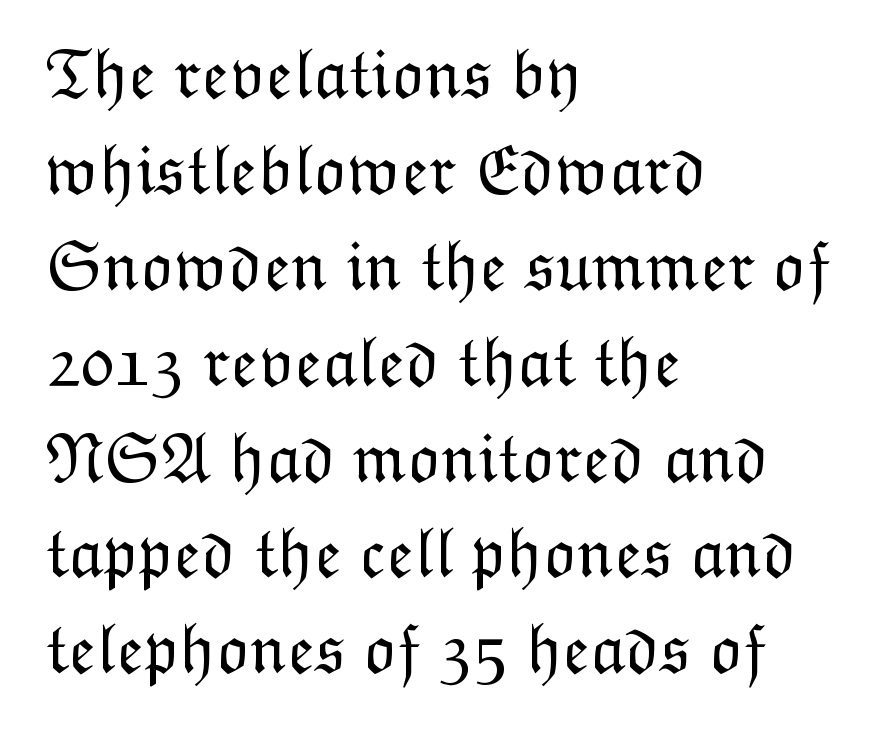
Q: Is the text bold? A: No.
Q: Is the text italic (slanted)? A: No, it is upright.
Q: Is the text underlined? A: No.
Q: How is the paragraph aligned? A: Left-aligned.
Q: Is the spacing between letters normal or unusually wide? A: Normal.
Q: Is the spacing between lines tight, normal or loose? A: Normal.
Q: Width (condensed, normal, or wide)? A: Normal.
Q: Stroke contrast? A: Low.
Q: x-height? A: Medium.
Q: Monospaced? A: No.
